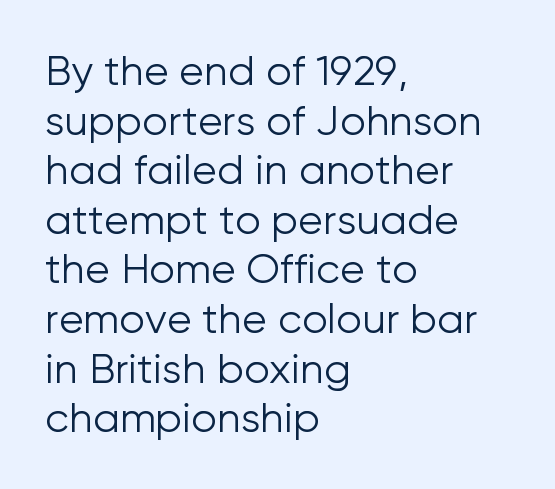
{"serif": "no", "italic": "no", "bold": "no", "weight": "light", "width": "normal", "stroke_contrast": "low", "x_height": "medium", "monospaced": "no", "underline": "no", "align": "left", "line_spacing_ratio": 1.21, "letter_spacing": "normal", "letter_spacing_em": 0.0, "glyph_px": 41}
